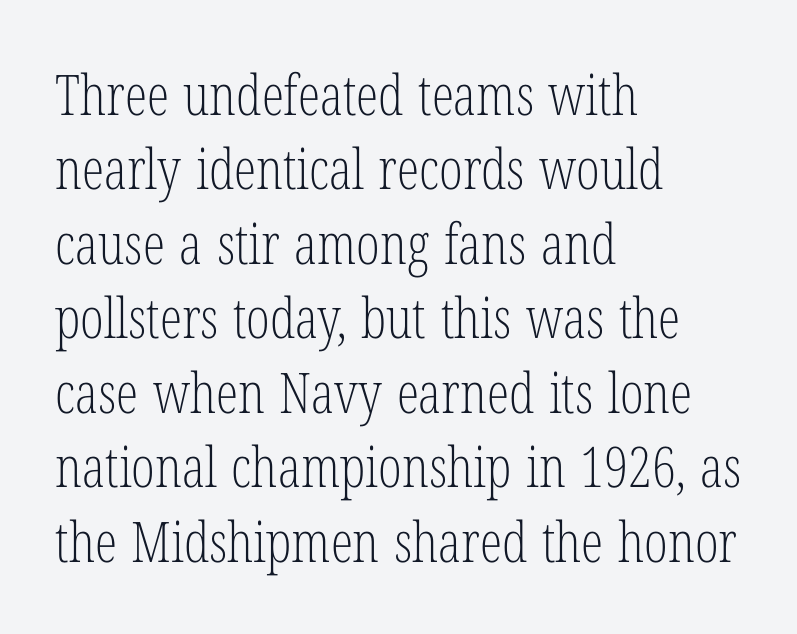
Leading matches the norm, producing a regular column. Summary of weight: not heavy and not bold. Each letter's strokes conclude with small projecting serifs. This is the regular roman posture of the typeface.
